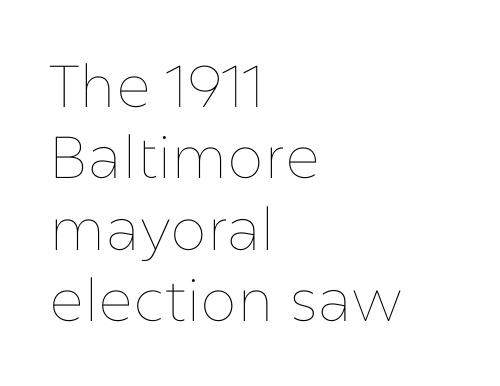
Summary of weight: not heavy and not bold. The tracking reads as untouched default to a designer's eye. The typography opts for an upright posture over an oblique one. Spacing verdict: proportional, widths tailored to each character. Plain, unruled lines of type. The compositor pushed each line to the left boundary.
